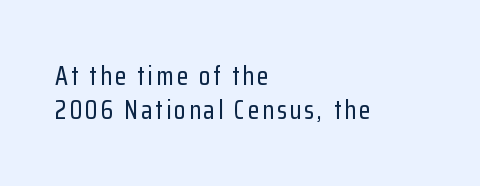
The image shows 26 px text type, upright; set left-aligned, normal line spacing (1.3x), not underlined.
